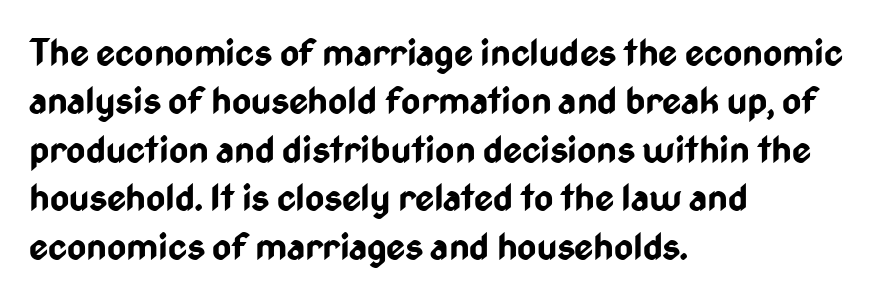
The letters are bold, with thick, heavy strokes. The designer went with a sans here, leaving each stem footless. Caption: standard tracking, unaltered. The designer left line spacing at the default. Character widths vary here, with narrow letters taking less room than wide ones. The typesetter chose a ragged-right arrangement here.
